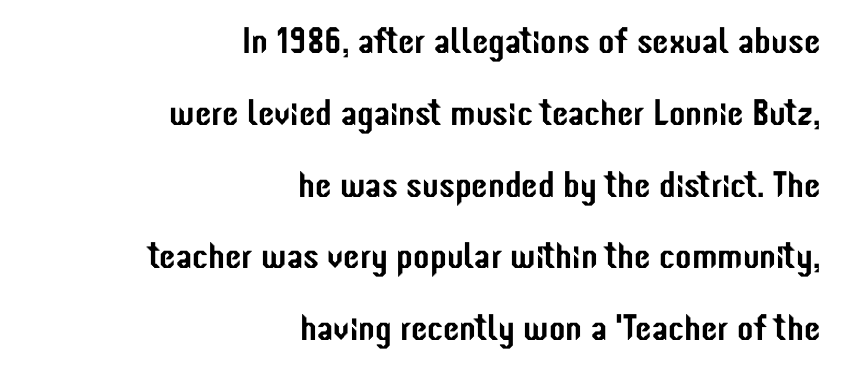
The image shows 37 px condensed sans-serif type, upright; set right-aligned, loose line spacing (1.94x), normal letter spacing, not underlined; low stroke contrast and a medium x-height.
